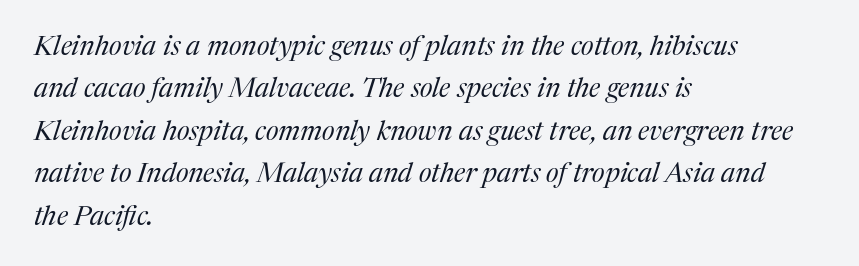
The image shows 27 px text type, italic (leaning right); set left-aligned, normal line spacing (1.57x), normal letter spacing, not underlined.
